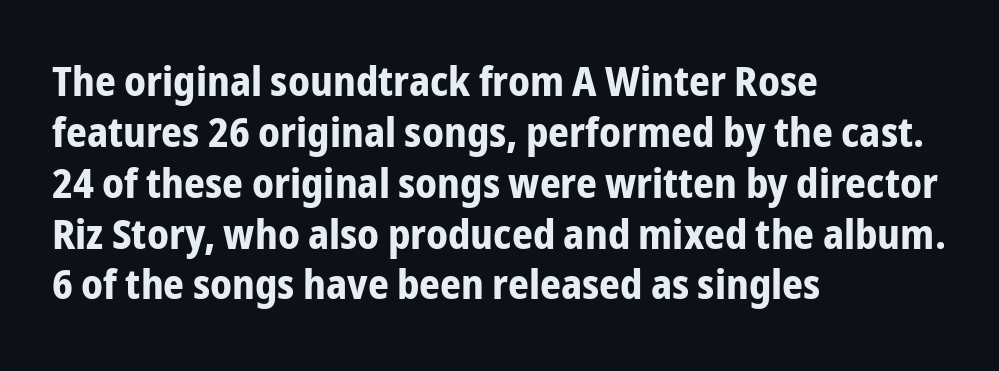
Weight check: bold — yes, fully. Alignment: flush left. No extra tracking has been applied to these lines. These lines were composed using upright roman letters. Is this a sans? Yes — the strokes have no serifs. Character widths vary here, with narrow letters taking less room than wide ones.
